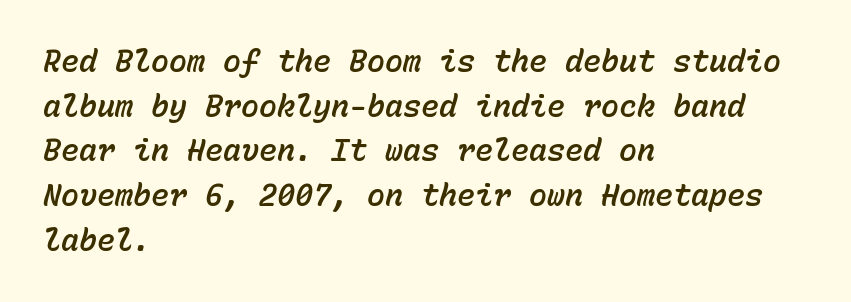
Q: Is the text italic (slanted)? A: Yes, it leans right by about 15 degrees.
Q: Is the text underlined? A: No.
Q: How is the paragraph aligned? A: Left-aligned.
Q: Is the spacing between letters normal or unusually wide? A: Normal.
Q: Is the spacing between lines tight, normal or loose? A: Normal.
Q: Width (condensed, normal, or wide)? A: Normal.
Q: Stroke contrast? A: Low.
Q: x-height? A: Medium.
Q: Monospaced? A: Yes.
